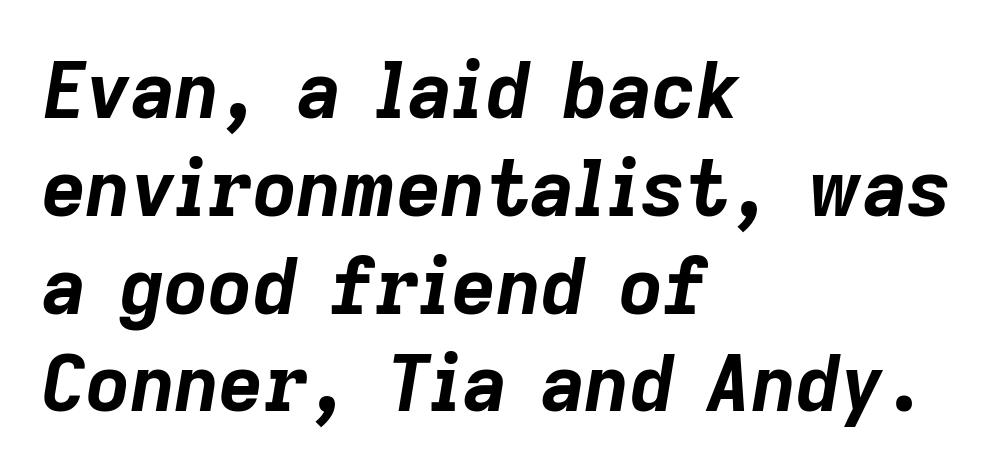
{"italic": "yes", "lean": "right", "slant_degrees": 9, "bold": "yes", "weight": "bold", "width": "normal", "stroke_contrast": "low", "x_height": "medium", "monospaced": "no", "underline": "no", "align": "left", "line_spacing": "normal", "line_spacing_ratio": 1.27, "letter_spacing": "normal", "letter_spacing_em": 0.0, "glyph_px": 77}
